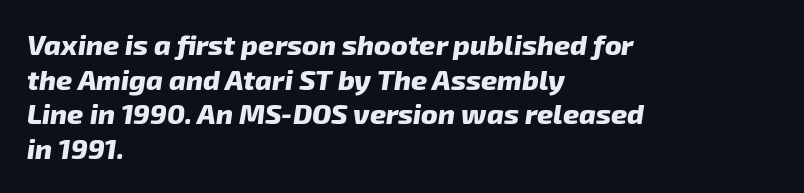
{"italic": "yes", "lean": "right", "slant_degrees": 8, "bold": "yes", "weight": "heavy", "width": "normal", "stroke_contrast": "low", "x_height": "medium", "monospaced": "no", "underline": "no", "align": "left", "line_spacing_ratio": 1.24, "letter_spacing": "normal", "letter_spacing_em": 0.0, "glyph_px": 28}
